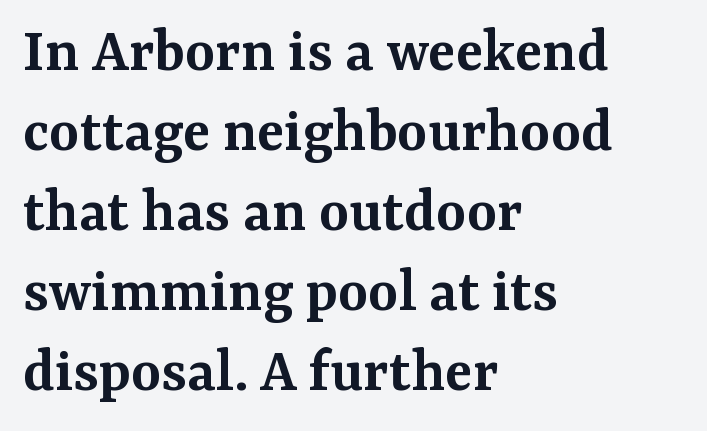
Q: Is the text bold? A: Semi-bold.
Q: Is the text italic (slanted)? A: No, it is upright.
Q: Is the typeface a serif or a sans-serif typeface? A: Serif.
Q: Is the text underlined? A: No.
Q: How is the paragraph aligned? A: Left-aligned.
Q: Is the spacing between letters normal or unusually wide? A: Normal.
Q: Is the spacing between lines tight, normal or loose? A: Normal.
Q: Width (condensed, normal, or wide)? A: Normal.
Q: Stroke contrast? A: Medium.
Q: x-height? A: Medium.
Q: Monospaced? A: No.
